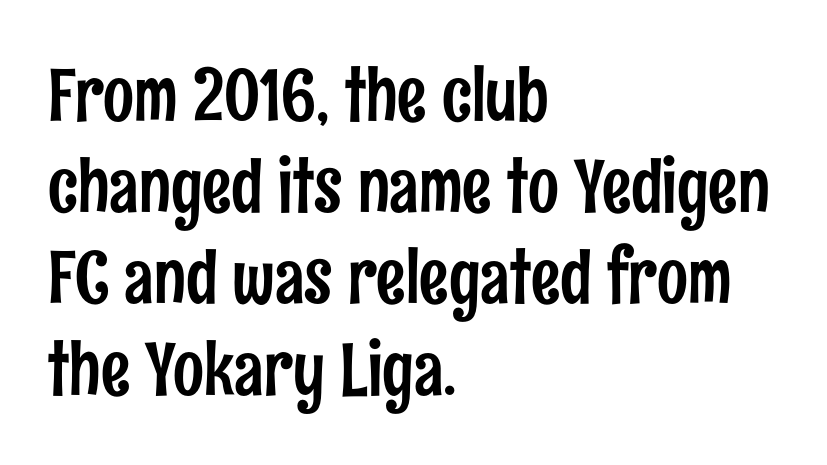
Typographically, this falls in the sans-serif category. A bare baseline throughout the passage. Posture: upright roman. Tracking here is standard; glyphs follow each other at the usual distance. A normal amount of white space separates one row of letters from the next. In CSS terms this would be text-align: left.
